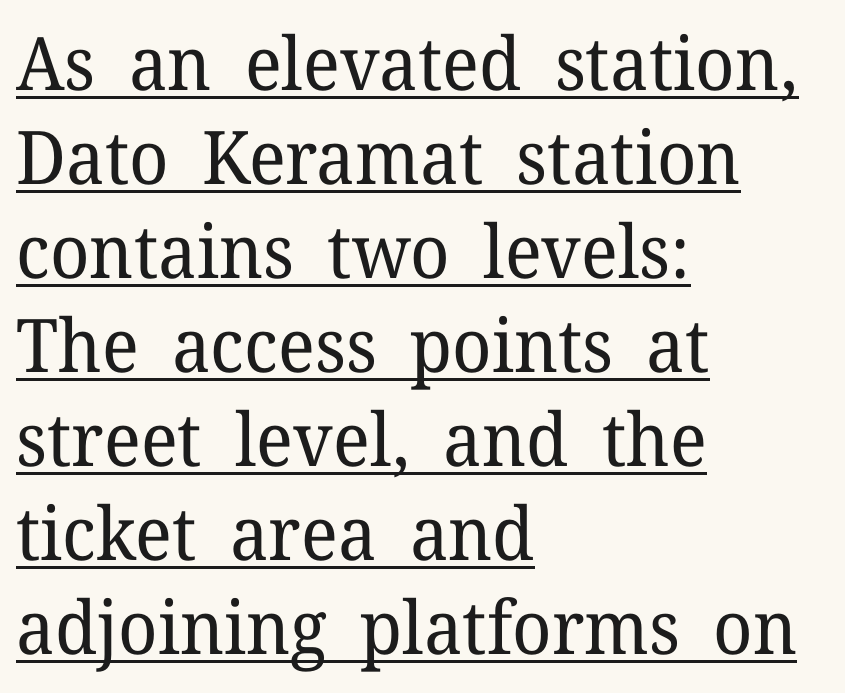
{"serif": "yes", "italic": "no", "bold": "no", "weight": "regular", "width": "normal", "stroke_contrast": "low", "x_height": "medium", "monospaced": "no", "underline": "yes", "align": "left", "line_spacing": "normal", "line_spacing_ratio": 1.27, "letter_spacing": "normal", "letter_spacing_em": 0.0, "glyph_px": 74}
